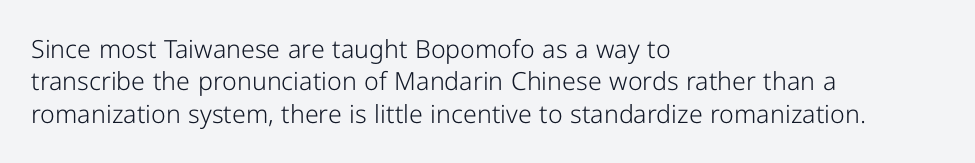
Q: Is the text bold? A: No.
Q: Is the text italic (slanted)? A: No, it is upright.
Q: Is the text underlined? A: No.
Q: How is the paragraph aligned? A: Left-aligned.
Q: Is the spacing between letters normal or unusually wide? A: Normal.
Q: Is the spacing between lines tight, normal or loose? A: Normal.
